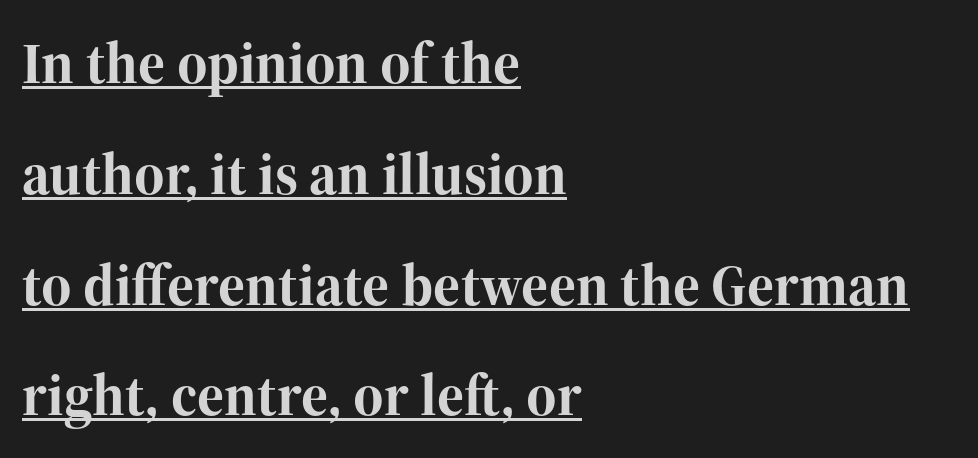
Q: Is the text bold? A: Yes.
Q: Is the text italic (slanted)? A: No, it is upright.
Q: Is the typeface a serif or a sans-serif typeface? A: Serif.
Q: Is the text underlined? A: Yes.
Q: How is the paragraph aligned? A: Left-aligned.
Q: Is the spacing between letters normal or unusually wide? A: Normal.
Q: Is the spacing between lines tight, normal or loose? A: Loose.
Q: Width (condensed, normal, or wide)? A: Normal.
Q: Stroke contrast? A: High.
Q: x-height? A: Medium.
Q: Monospaced? A: No.
